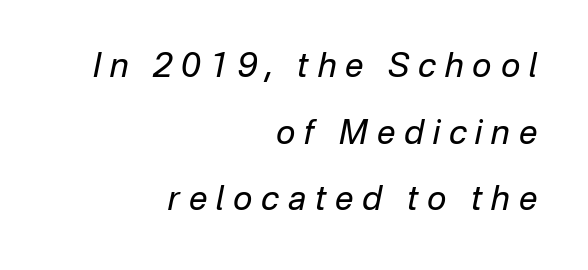
Q: Is the text bold? A: No.
Q: Is the text italic (slanted)? A: Yes, it leans right by about 12 degrees.
Q: Is the text underlined? A: No.
Q: How is the paragraph aligned? A: Right-aligned.
Q: Is the spacing between letters normal or unusually wide? A: Unusually wide.
Q: Is the spacing between lines tight, normal or loose? A: Loose.
Q: Width (condensed, normal, or wide)? A: Normal.
Q: Stroke contrast? A: Low.
Q: x-height? A: Medium.
Q: Monospaced? A: No.
